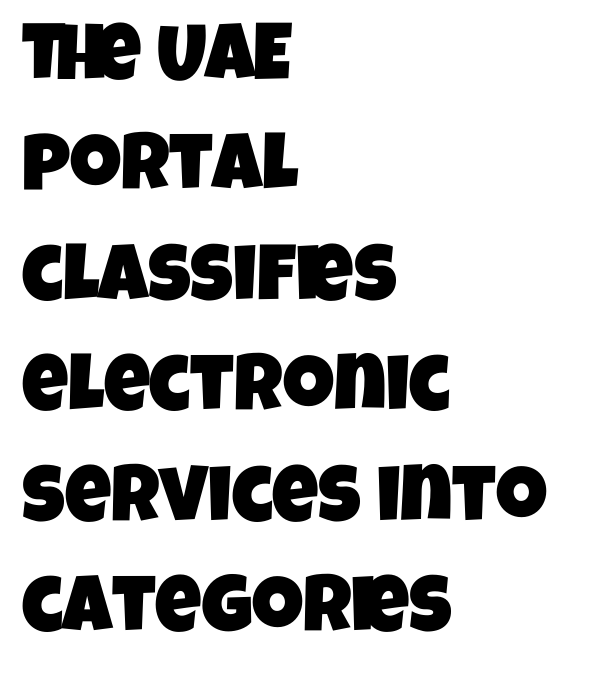
The image shows 80 px condensed sans-serif type; set left-aligned, normal line spacing (1.38x), normal letter spacing, not underlined; low stroke contrast and a large x-height.
